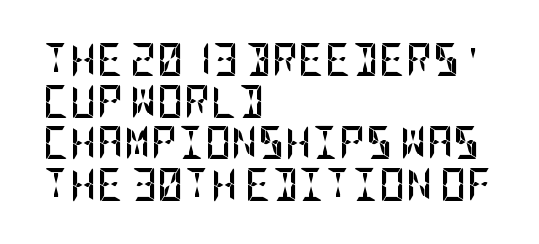
Q: Is the text bold? A: Yes.
Q: Is the text italic (slanted)? A: No, it is upright.
Q: Is the typeface a serif or a sans-serif typeface? A: Sans-serif.
Q: Is the text underlined? A: No.
Q: How is the paragraph aligned? A: Left-aligned.
Q: Is the spacing between letters normal or unusually wide? A: Normal.
Q: Is the spacing between lines tight, normal or loose? A: Normal.
Q: Width (condensed, normal, or wide)? A: Condensed.
Q: Stroke contrast? A: Low.
Q: x-height? A: Large.
